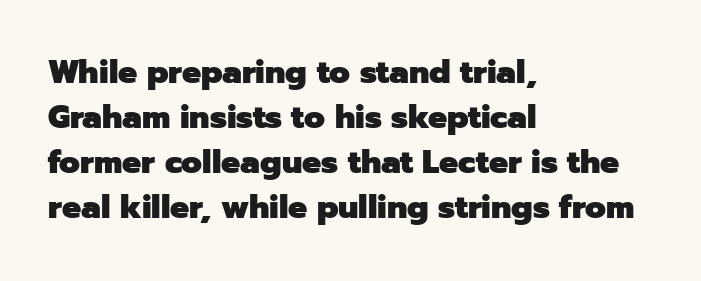
Q: Is the text bold? A: Yes.
Q: Is the text italic (slanted)? A: No, it is upright.
Q: Is the typeface a serif or a sans-serif typeface? A: Sans-serif.
Q: Is the text underlined? A: No.
Q: How is the paragraph aligned? A: Left-aligned.
Q: Is the spacing between letters normal or unusually wide? A: Normal.
Q: Is the spacing between lines tight, normal or loose? A: Normal.
Q: Width (condensed, normal, or wide)? A: Normal.
Q: Stroke contrast? A: Low.
Q: x-height? A: Medium.
Q: Monospaced? A: No.
